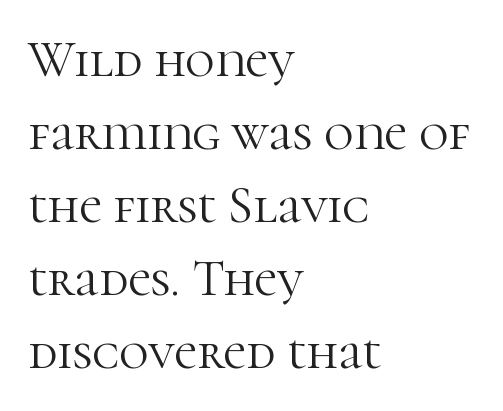
Q: Is the text bold? A: No.
Q: Is the text italic (slanted)? A: No, it is upright.
Q: Is the typeface a serif or a sans-serif typeface? A: Serif.
Q: Is the text underlined? A: No.
Q: How is the paragraph aligned? A: Left-aligned.
Q: Is the spacing between letters normal or unusually wide? A: Normal.
Q: Is the spacing between lines tight, normal or loose? A: Normal.
Q: Width (condensed, normal, or wide)? A: Normal.
Q: Stroke contrast? A: High.
Q: x-height? A: Medium.
Q: Monospaced? A: No.
